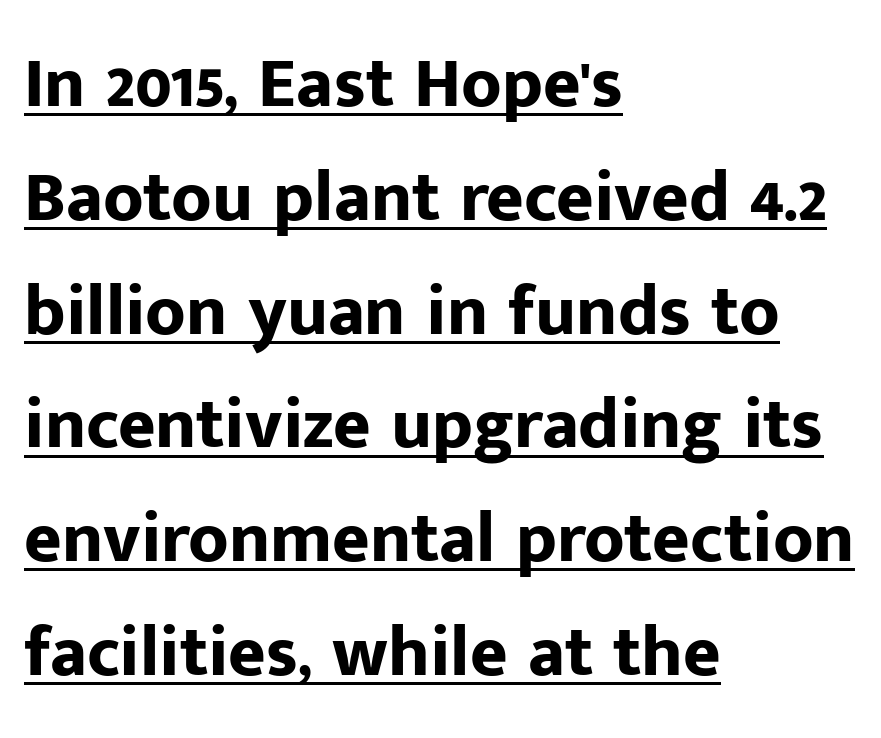
The image shows 72 px bold sans-serif type, upright; set left-aligned, normal line spacing (1.58x), normal letter spacing, underlined; low stroke contrast and a medium x-height.
